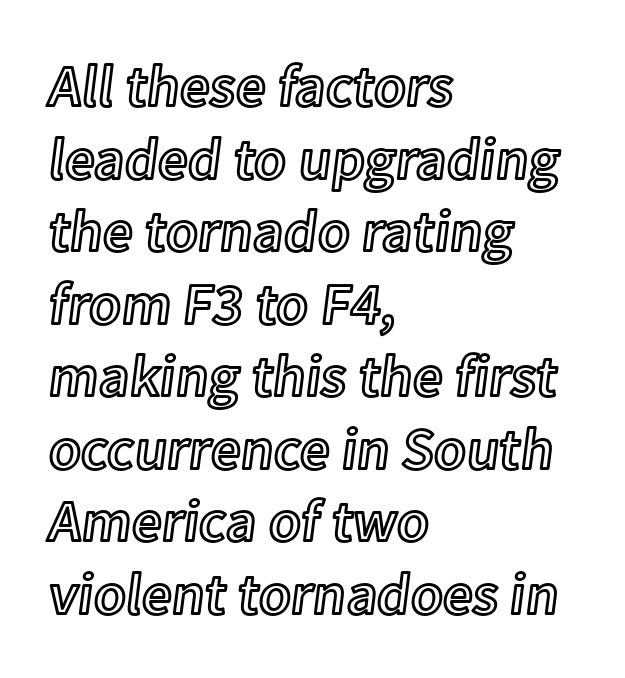
Caption: standard tracking, unaltered. The strip under each line holds only bare page. Here the designer chose a conventional face with non-uniform glyph widths. Leftover space on each line is placed entirely after the last word.
